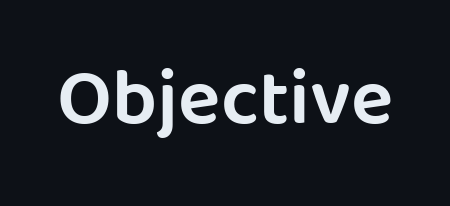
Varying glyph widths throughout — classic text-font behaviour. A bare baseline throughout the passage. It's the straight-up-and-down kind of type. A typesetter would call this zero additional tracking. Stroke terminals: plain, sans-serif.
